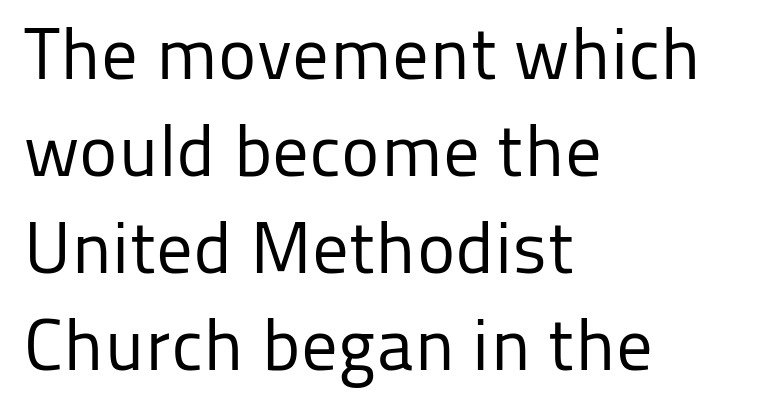
The image shows 73 px regular-weight sans-serif type, upright; set left-aligned, normal line spacing (1.33x), normal letter spacing, not underlined; low stroke contrast and a medium x-height.
